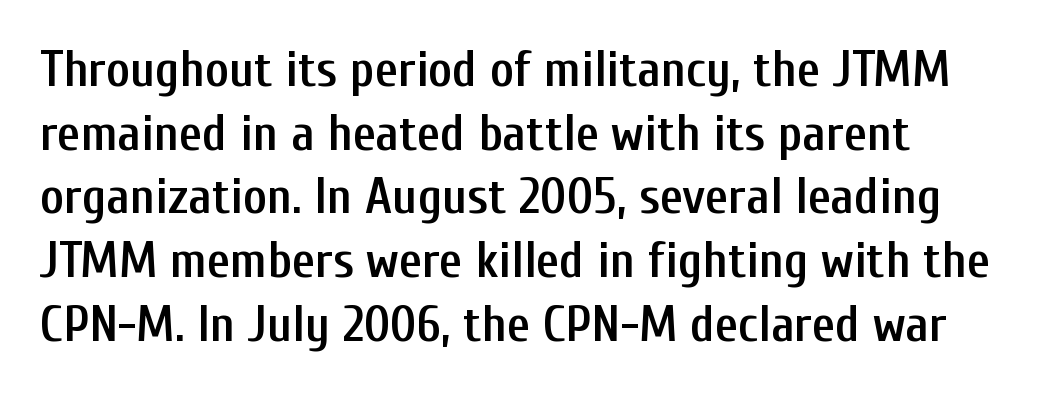
Default kerning and tracking; the words read as compact shapes. The glyphs in this specimen are sans serif. The typesetting leans somewhat heavy: a semibold. Note the varied advance widths — an 'i' is clearly narrower than an 'm'. This sample is left-justified, so line endings fall wherever the words run out.
